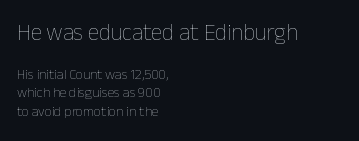
{"italic": "no", "bold": "no", "underline": "no", "align": "left", "line_spacing": "normal", "line_spacing_ratio": 1.3, "letter_spacing": "normal", "letter_spacing_em": 0.0, "larger_block": "first", "size_ratio": 1.64, "glyph_px": 23}
